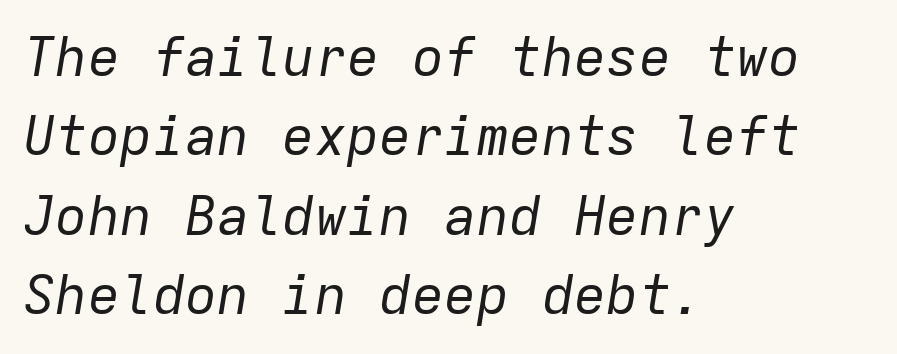
Q: Is the text bold? A: No.
Q: Is the text italic (slanted)? A: Yes, it leans right by about 9 degrees.
Q: Is the text underlined? A: No.
Q: How is the paragraph aligned? A: Left-aligned.
Q: Is the spacing between letters normal or unusually wide? A: Normal.
Q: Is the spacing between lines tight, normal or loose? A: Normal.
Q: Width (condensed, normal, or wide)? A: Normal.
Q: Stroke contrast? A: Low.
Q: x-height? A: Medium.
Q: Monospaced? A: Yes.
